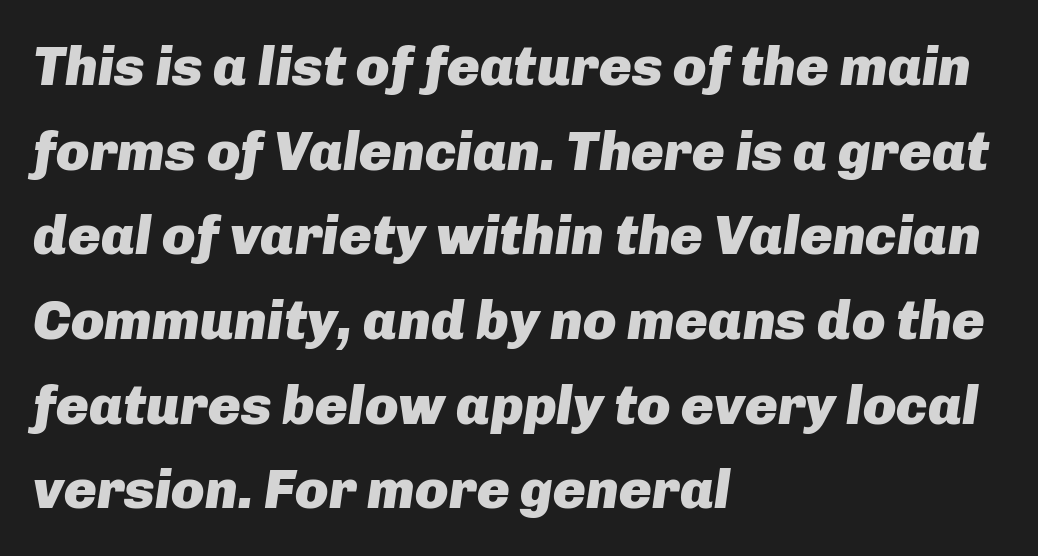
The image shows 55 px heavy type, italic (leaning right); set left-aligned, normal line spacing (1.54x), normal letter spacing, not underlined; low stroke contrast and a medium x-height.
